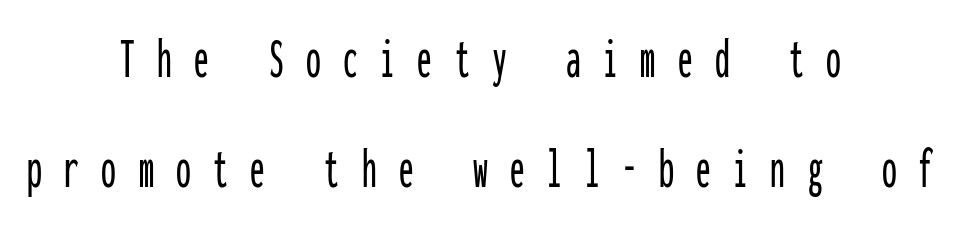
Q: Is the text italic (slanted)? A: No, it is upright.
Q: Is the typeface a serif or a sans-serif typeface? A: Sans-serif.
Q: Is the text underlined? A: No.
Q: How is the paragraph aligned? A: Centered.
Q: Is the spacing between letters normal or unusually wide? A: Unusually wide.
Q: Width (condensed, normal, or wide)? A: Condensed.
Q: Stroke contrast? A: Low.
Q: x-height? A: Medium.
Q: Monospaced? A: Yes.
